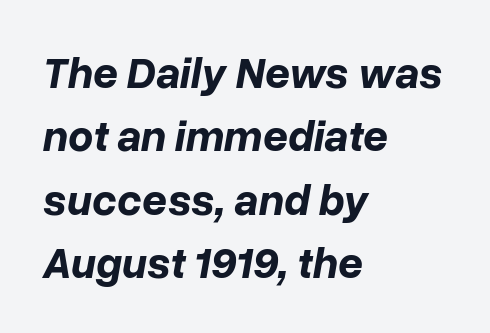
{"italic": "yes", "lean": "right", "slant_degrees": 10, "bold": "yes", "weight": "bold", "width": "normal", "stroke_contrast": "low", "x_height": "medium", "monospaced": "no", "underline": "no", "align": "left", "line_spacing": "normal", "line_spacing_ratio": 1.44, "letter_spacing": "normal", "letter_spacing_em": 0.0, "glyph_px": 44}
